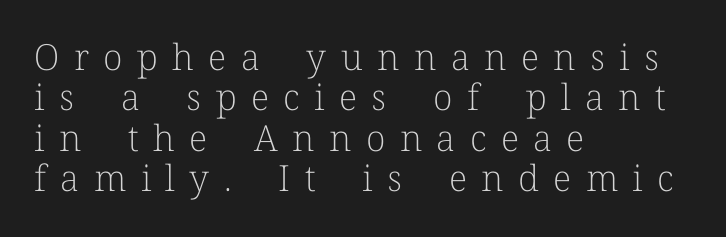
{"serif": "yes", "italic": "no", "bold": "no", "weight": "light", "width": "normal", "stroke_contrast": "low", "x_height": "medium", "monospaced": "no", "underline": "no", "align": "left", "line_spacing": "tight", "line_spacing_ratio": 1.12, "letter_spacing": "wide", "letter_spacing_em": 0.4, "glyph_px": 36}
